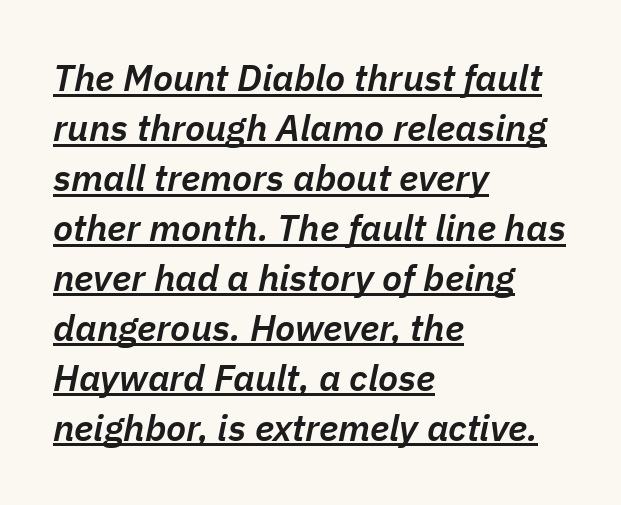
The image shows 37 px semibold type, italic (leaning right); set left-aligned, normal line spacing (1.35x), normal letter spacing, underlined; low stroke contrast and a medium x-height.
